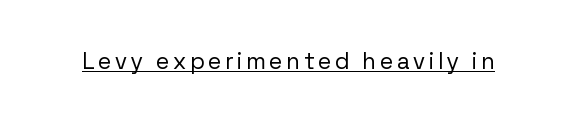
Q: Is the text bold? A: No.
Q: Is the text italic (slanted)? A: No, it is upright.
Q: Is the text underlined? A: Yes.
